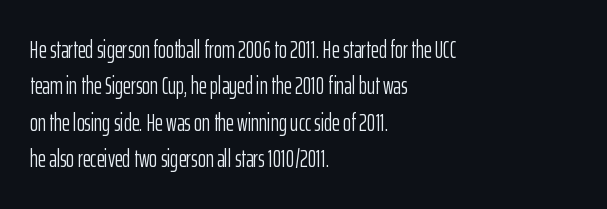
{"italic": "no", "bold": "no", "underline": "no", "align": "left", "line_spacing": "normal", "line_spacing_ratio": 1.52, "letter_spacing": "normal", "letter_spacing_em": 0.0, "glyph_px": 24}
